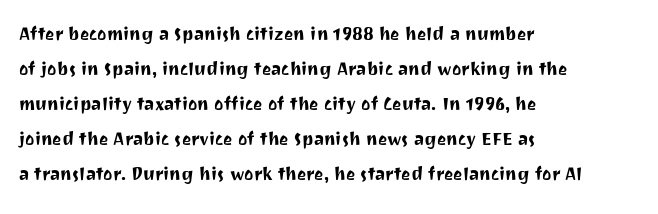
Q: Is the text italic (slanted)? A: No, it is upright.
Q: Is the text underlined? A: No.
Q: How is the paragraph aligned? A: Left-aligned.
Q: Is the spacing between letters normal or unusually wide? A: Normal.
Q: Is the spacing between lines tight, normal or loose? A: Normal.
